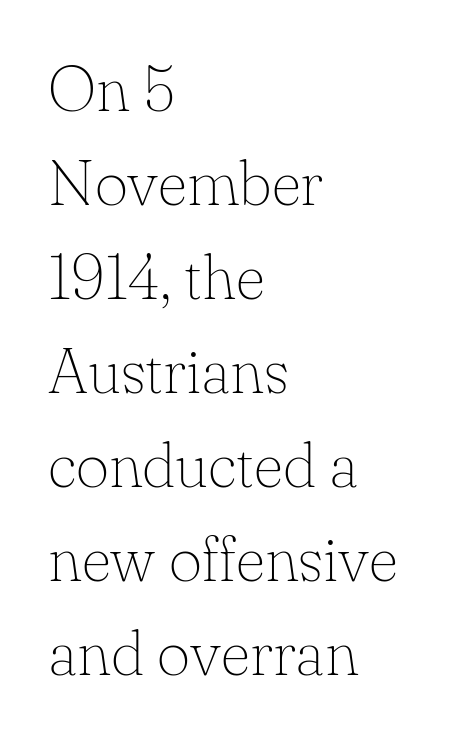
The image shows 64 px thin serif type, upright; set left-aligned, normal line spacing (1.47x), normal letter spacing, not underlined; low stroke contrast and a small x-height.
